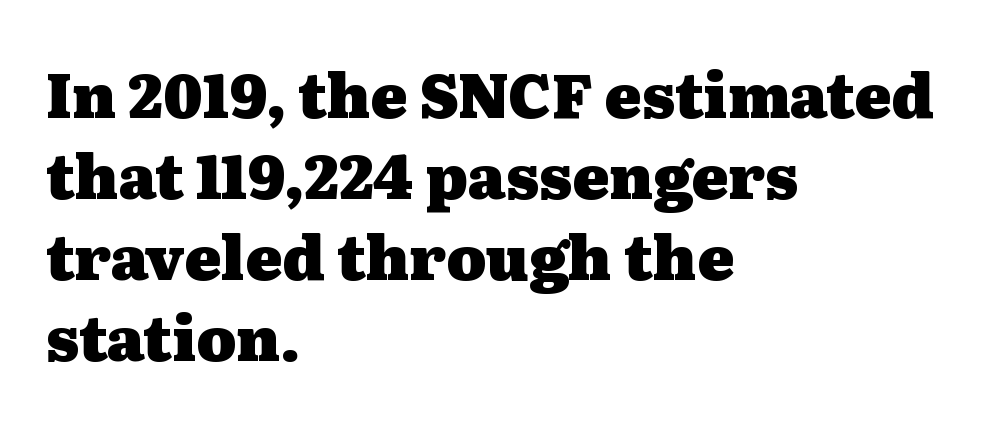
Proportional: the letters do not fall into vertical columns. Underline: absent. The rendering uses a bold face; every stroke is thick and dark. The font family rendered here belongs to the serif group. If you drew a ruler down the left edge, every line would touch it.
